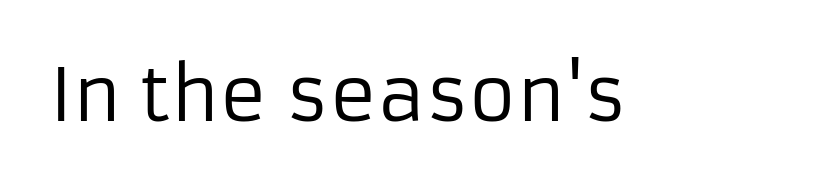
The image shows 73 px regular-weight sans-serif type, upright; set normal letter spacing, not underlined; low stroke contrast and a medium x-height.
